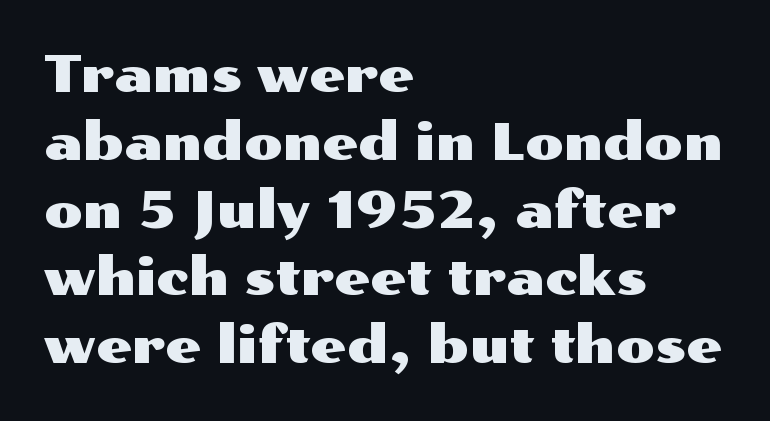
Students, note that the glyphs here touch the page at normal intervals. Teacher's note: observe the even left margin — that is flush-left alignment. Rule under the text: the space is simply empty. The typeface chosen for these lines omits serifs. If you measured baseline to baseline, you'd find a middling distance. The typography opts for an upright posture over an oblique one.
